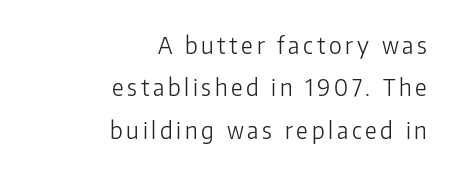
Q: Is the text bold? A: No.
Q: Is the text italic (slanted)? A: No, it is upright.
Q: Is the text underlined? A: No.
Q: How is the paragraph aligned? A: Right-aligned.
